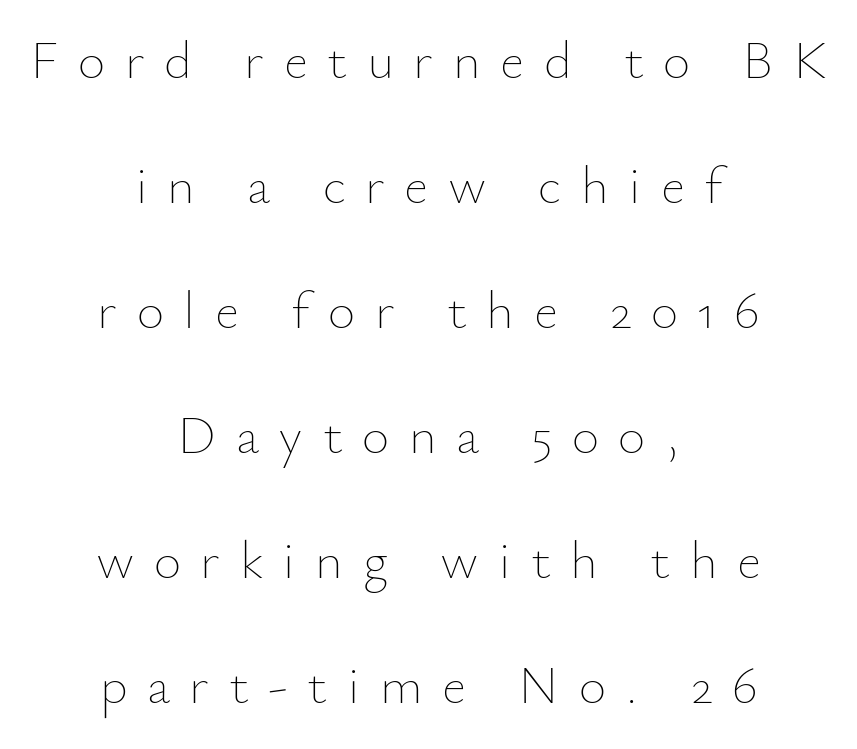
The image shows 53 px thin type, upright; set centered, loose line spacing (2.36x), unusually wide letter spacing (+0.37 em), not underlined; low stroke contrast and a small x-height.
